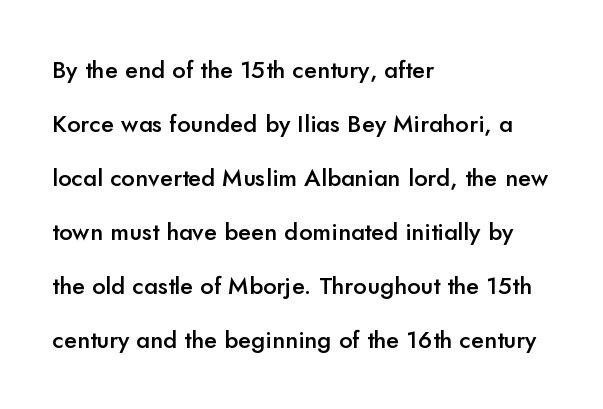
A fair bit of extra ink — the face is semibold, not bold. The line texture is even and compact thanks to regular tracking. Is there much room between lines? Yes — plenty of vertical air separates them. Each line starts at the same left margin while the right side varies. The gap between lines stays unmarked.
